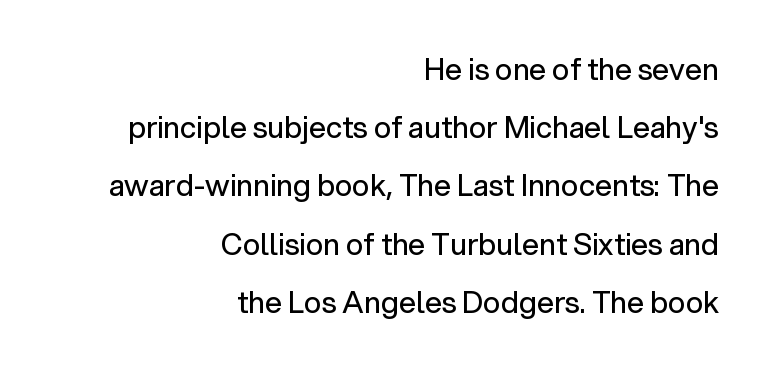
The axis of the letterforms is exactly vertical. Where is the straight margin? On the right. The typeface chosen for these lines omits serifs. Check the space under the baseline: it is left empty. The horizontal fit of the characters is conventional and even.
